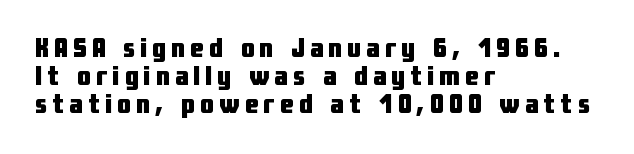
{"italic": "no", "bold": "yes", "underline": "no", "align": "left", "line_spacing": "tight", "line_spacing_ratio": 1.03, "letter_spacing": "wide", "letter_spacing_em": 0.2, "glyph_px": 27}
